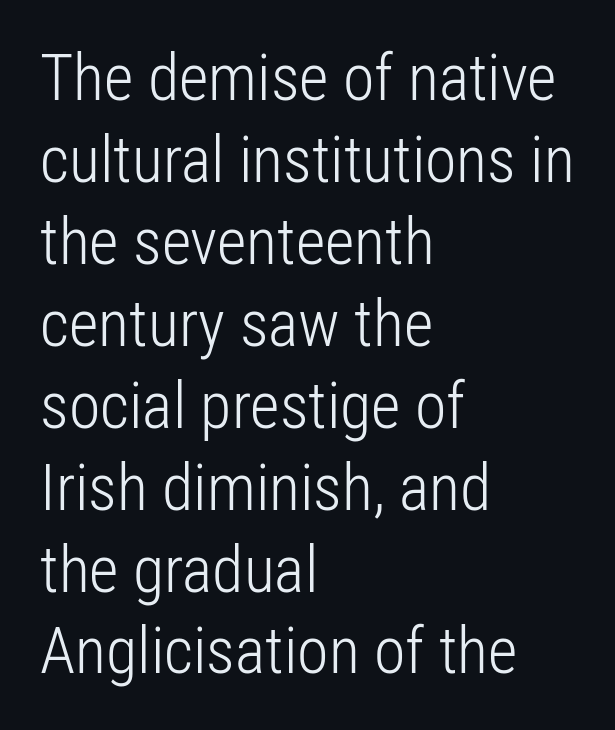
The image shows 64 px light, condensed sans-serif type, upright; set left-aligned, normal line spacing (1.28x), normal letter spacing, not underlined; low stroke contrast and a medium x-height.
